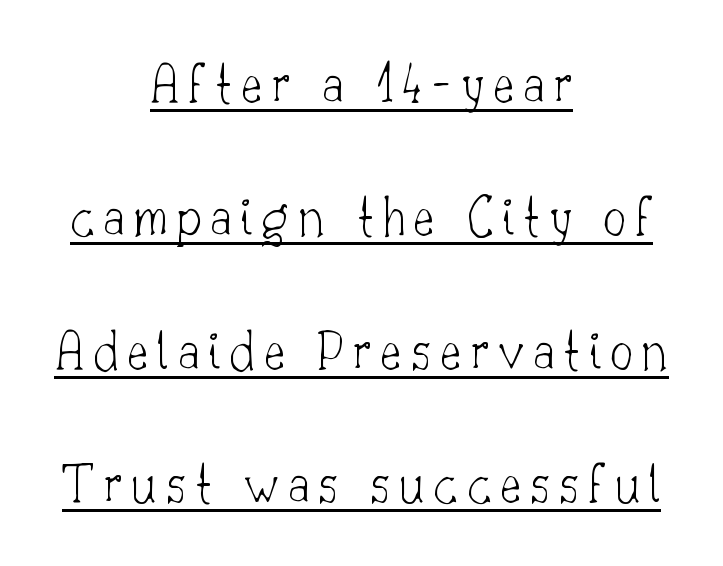
This is serif lettering, the kind often seen in printed books. What decoration does the sample have? An underline. These lines were composed using upright roman letters. Character widths vary here, with narrow letters taking less room than wide ones.
